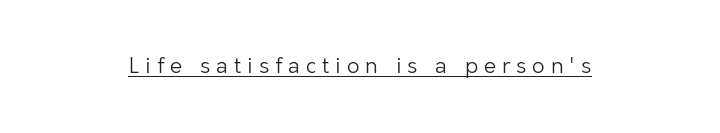
Q: Is the text bold? A: No.
Q: Is the text italic (slanted)? A: No, it is upright.
Q: Is the text underlined? A: Yes.
Q: Is the spacing between letters normal or unusually wide? A: Unusually wide.
